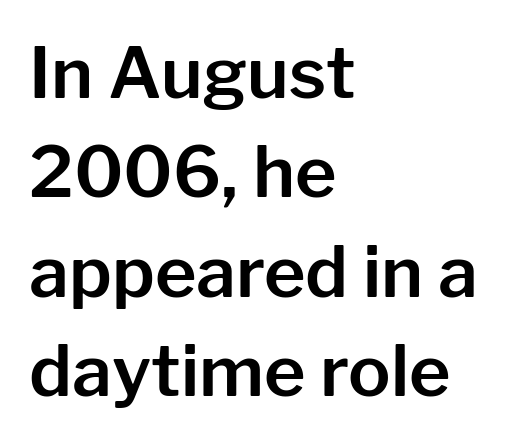
How are the letters spaced? Ordinarily, with no added tracking. These lines stack with their left ends in a neat column. Rendered with straight, roman letterforms. Underline: absent.
